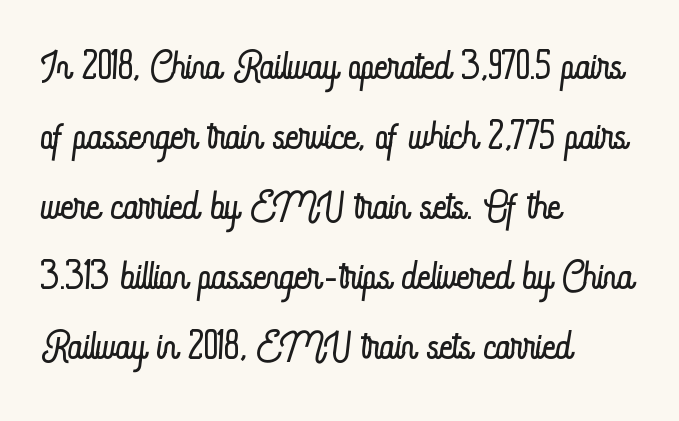
Q: Is the text bold? A: No.
Q: Is the text underlined? A: No.
Q: How is the paragraph aligned? A: Left-aligned.
Q: Is the spacing between letters normal or unusually wide? A: Normal.
Q: Width (condensed, normal, or wide)? A: Condensed.
Q: Stroke contrast? A: Low.
Q: x-height? A: Small.
Q: Monospaced? A: No.
